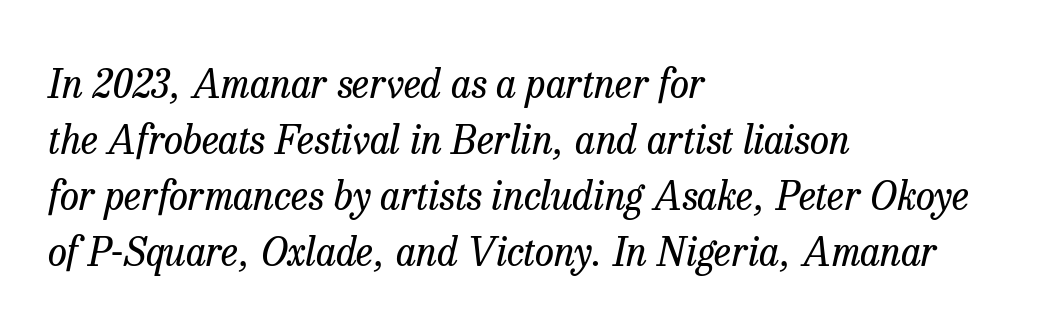
Q: Is the text bold? A: No.
Q: Is the text italic (slanted)? A: Yes, it leans right by about 13 degrees.
Q: Is the typeface a serif or a sans-serif typeface? A: Serif.
Q: Is the text underlined? A: No.
Q: How is the paragraph aligned? A: Left-aligned.
Q: Is the spacing between letters normal or unusually wide? A: Normal.
Q: Is the spacing between lines tight, normal or loose? A: Normal.
Q: Width (condensed, normal, or wide)? A: Normal.
Q: Stroke contrast? A: Low.
Q: x-height? A: Medium.
Q: Monospaced? A: No.
